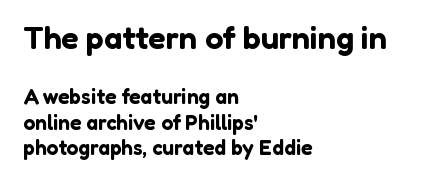
Q: Is the text italic (slanted)? A: No, it is upright.
Q: Is the typeface a serif or a sans-serif typeface? A: Sans-serif.
Q: Is the text underlined? A: No.
Q: How is the paragraph aligned? A: Left-aligned.
Q: Is the spacing between letters normal or unusually wide? A: Normal.
Q: Which block of text is set in a larger size, the first (top) or the second (bottom)? A: The first (top) one.
Q: Width (condensed, normal, or wide)? A: Normal.
Q: Stroke contrast? A: Low.
Q: x-height? A: Medium.
Q: Monospaced? A: No.
